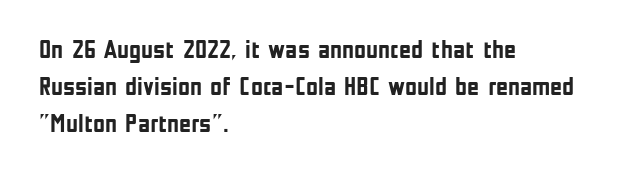
Notice how descenders clear the ascenders below comfortably — that's standard leading. Compared with an ordinary text face, these strokes are far heavier — a full bold. Compared with typical body copy, the letter spacing here is the same. Italic: no, the glyphs are upright roman. The rag falls on the right side of this text block. Descenders hang freely into open space.
